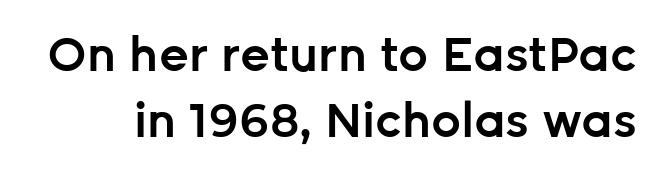
Q: Is the text bold? A: Semi-bold.
Q: Is the text italic (slanted)? A: No, it is upright.
Q: Is the typeface a serif or a sans-serif typeface? A: Sans-serif.
Q: Is the text underlined? A: No.
Q: Is the spacing between letters normal or unusually wide? A: Normal.
Q: Is the spacing between lines tight, normal or loose? A: Normal.
Q: Width (condensed, normal, or wide)? A: Normal.
Q: Stroke contrast? A: Low.
Q: x-height? A: Medium.
Q: Monospaced? A: No.
